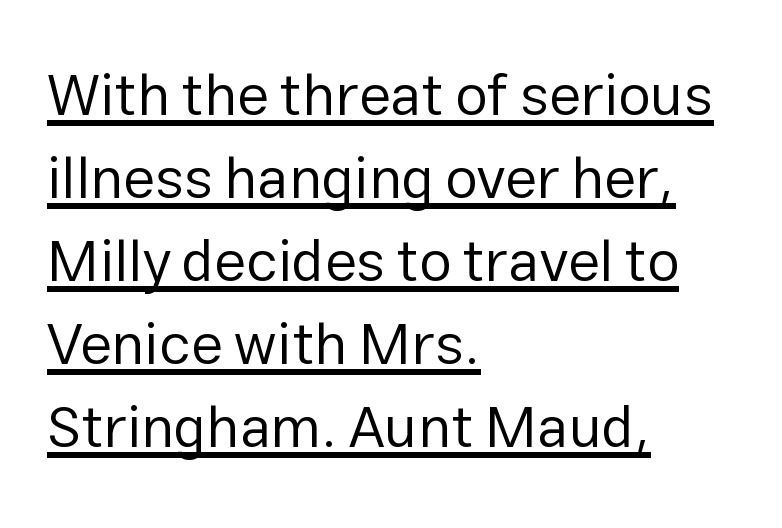
{"serif": "no", "italic": "no", "bold": "no", "weight": "regular", "width": "normal", "stroke_contrast": "low", "x_height": "medium", "monospaced": "no", "underline": "yes", "align": "left", "line_spacing": "normal", "line_spacing_ratio": 1.43, "letter_spacing": "normal", "letter_spacing_em": 0.0, "glyph_px": 58}
